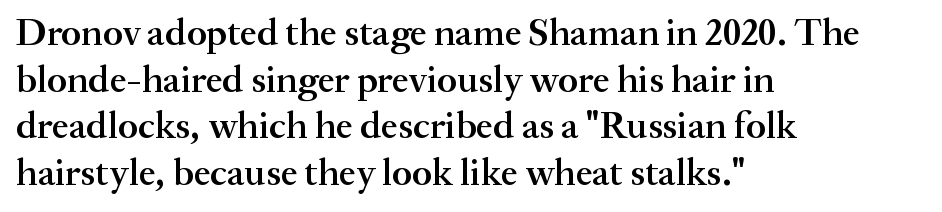
{"serif": "yes", "italic": "no", "bold": "semi", "weight": "semibold", "width": "normal", "stroke_contrast": "medium", "x_height": "small", "monospaced": "no", "underline": "no", "align": "left", "line_spacing_ratio": 1.23, "letter_spacing": "normal", "letter_spacing_em": 0.0, "glyph_px": 38}
